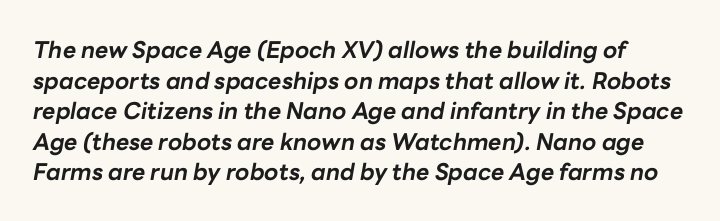
{"italic": "yes", "lean": "right", "slant_degrees": 10, "bold": "yes", "underline": "no", "line_spacing": "normal", "line_spacing_ratio": 1.33, "letter_spacing": "normal", "letter_spacing_em": 0.0, "glyph_px": 23}
